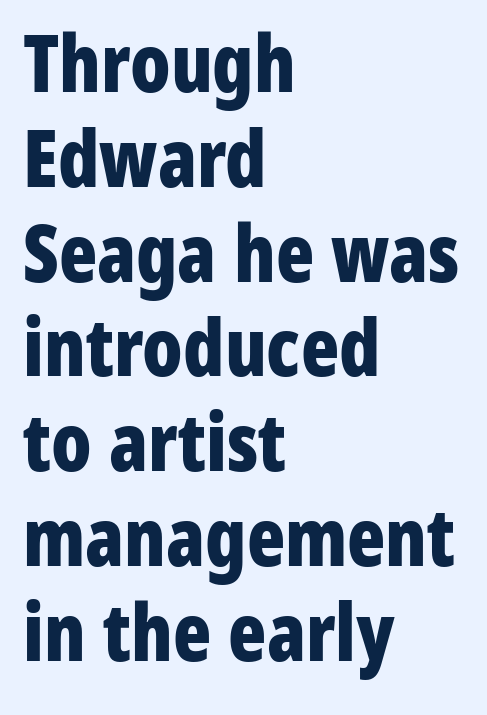
Think of a printed novel: that variable character pitch is what you see here. Nobody touched the tracking dial on this one. Each glyph is drawn with heavy, bold strokes. These lines are composed in type without serifs. It's the straight-up-and-down kind of type.
